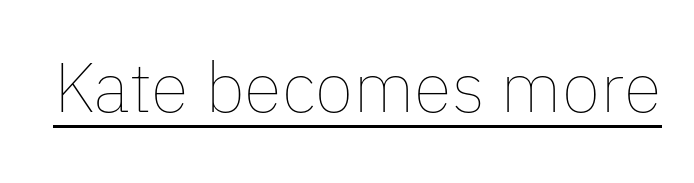
The rendering uses natural spacing where letterforms have individual widths. Glyph-to-glyph distance matches everyday printed text. Summary of weight: not heavy and not bold. These lines were composed using upright roman letters. Underlining? Definitely there.
